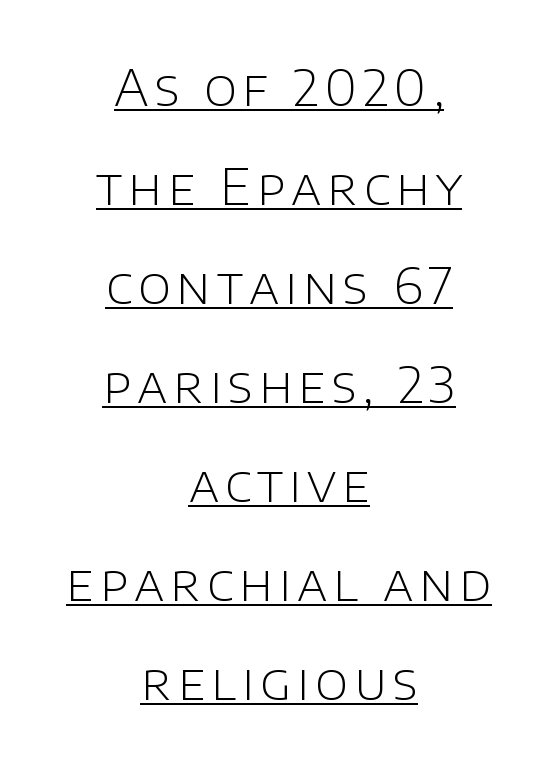
The image shows 50 px light sans-serif type, upright; set centered, loose line spacing (1.98x), underlined; low stroke contrast and a large x-height.
